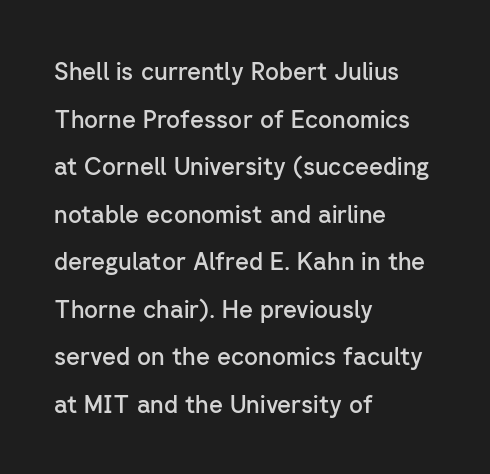
No word sits above an underline. Italic? Not at all — the glyphs are vertical. The horizontal fit of the characters is conventional and even. These lines stand farther apart than default settings would place them. Alignment: flush left. Weight: semibold (demi).
